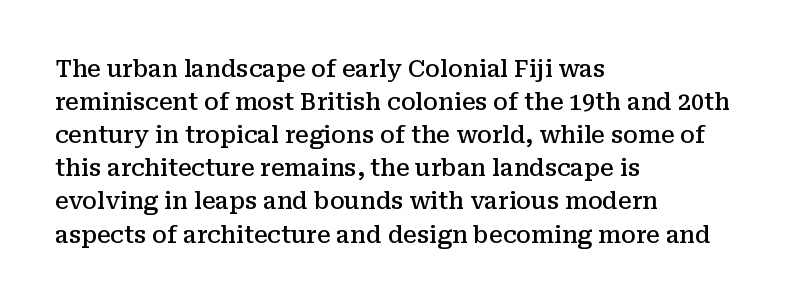
Q: Is the text bold? A: Semi-bold.
Q: Is the text italic (slanted)? A: No, it is upright.
Q: Is the text underlined? A: No.
Q: How is the paragraph aligned? A: Left-aligned.
Q: Is the spacing between letters normal or unusually wide? A: Normal.
Q: Is the spacing between lines tight, normal or loose? A: Normal.
